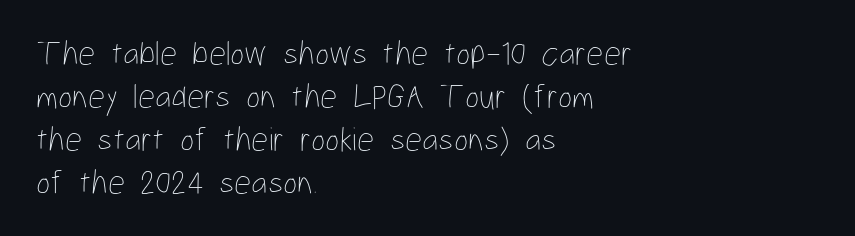
Q: Is the text bold? A: No.
Q: Is the text italic (slanted)? A: No, it is upright.
Q: Is the text underlined? A: No.
Q: How is the paragraph aligned? A: Left-aligned.
Q: Is the spacing between letters normal or unusually wide? A: Normal.
Q: Is the spacing between lines tight, normal or loose? A: Normal.
Q: Width (condensed, normal, or wide)? A: Condensed.
Q: Stroke contrast? A: Low.
Q: x-height? A: Medium.
Q: Monospaced? A: No.
